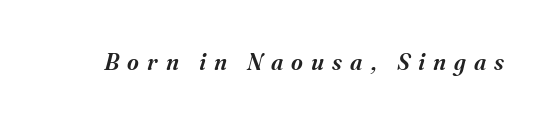
The font is running at a semibold setting, under full bold. Descenders hang freely into open space. The font's italic variant was chosen for this text. Compared with typical body copy, the letter spacing here is much looser.
